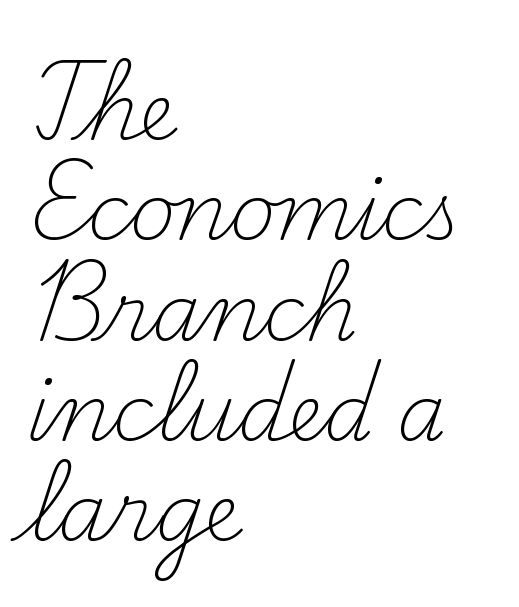
{"bold": "no", "weight": "light", "width": "normal", "stroke_contrast": "medium", "x_height": "small", "monospaced": "no", "underline": "no", "align": "left", "line_spacing": "normal", "line_spacing_ratio": 1.27, "letter_spacing": "normal", "letter_spacing_em": 0.0, "glyph_px": 79}
